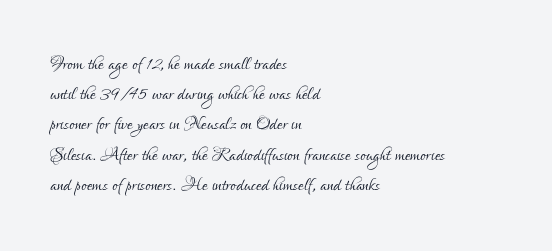
Q: Is the text bold? A: No.
Q: Is the text italic (slanted)? A: Yes.
Q: Is the text underlined? A: No.
Q: How is the paragraph aligned? A: Left-aligned.
Q: Is the spacing between letters normal or unusually wide? A: Normal.
